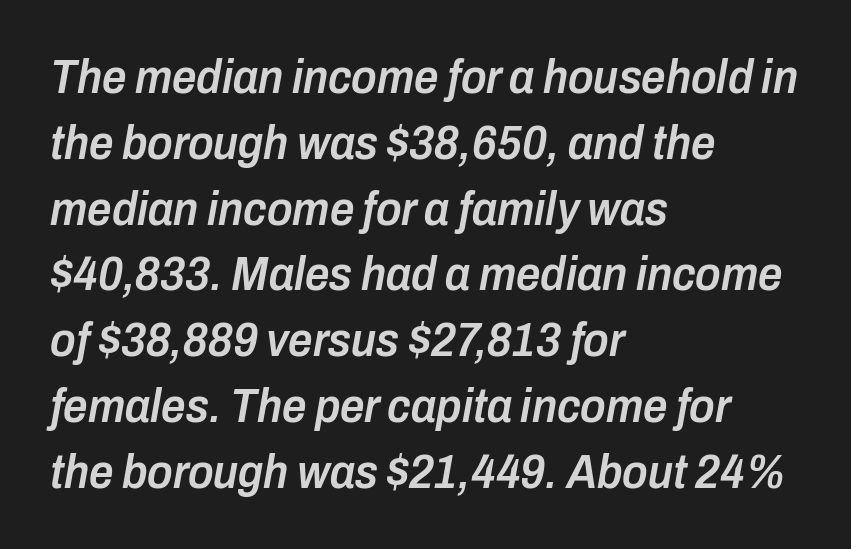
These lines are rendered in a variable-pitch font. This sample uses an oblique cut, with every glyph tilted off the vertical. Typesetter's note: demi weight, one step under bold. A clean baseline with only descenders dipping below it. Caption: standard tracking, unaltered. The compositor pushed each line to the left boundary.
